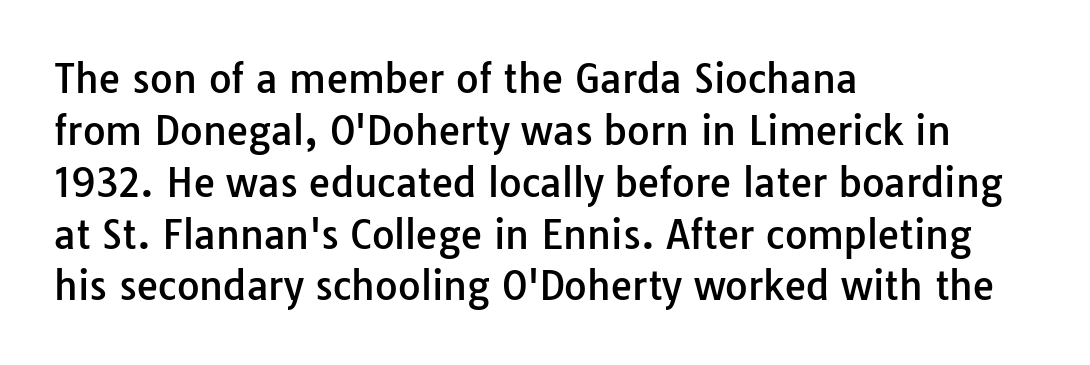
This sample uses plain, unmodified letter spacing. Each new line begins a customary step beneath the previous one. Looks like regular typesetting: each glyph gets only the width it needs. Clear beneath every line of the passage.
